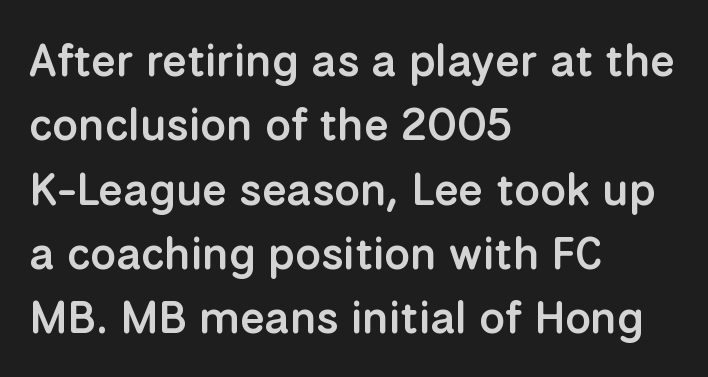
{"serif": "no", "italic": "no", "bold": "semi", "weight": "semibold", "width": "normal", "stroke_contrast": "low", "x_height": "medium", "monospaced": "no", "underline": "no", "align": "left", "line_spacing": "normal", "line_spacing_ratio": 1.43, "letter_spacing": "normal", "letter_spacing_em": 0.0, "glyph_px": 45}
